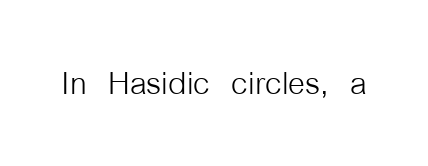
{"serif": "no", "italic": "no", "bold": "no", "weight": "light", "width": "condensed", "stroke_contrast": "low", "x_height": "medium", "monospaced": "no", "underline": "no", "letter_spacing": "normal", "letter_spacing_em": 0.0, "glyph_px": 43}
